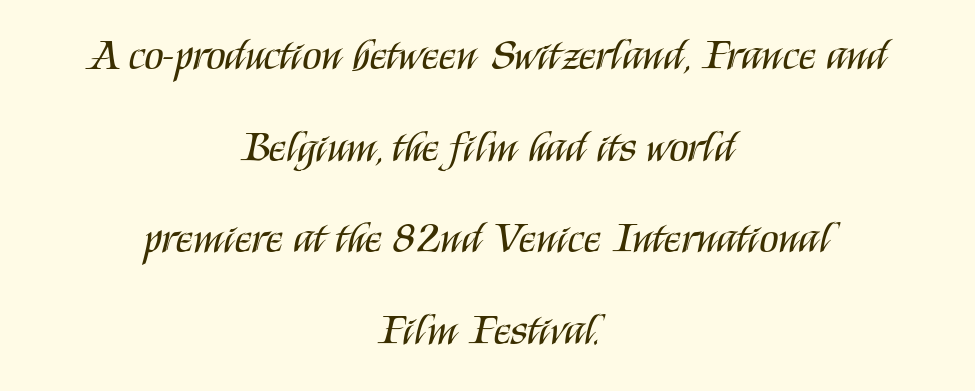
Q: Is the text bold? A: No.
Q: Is the text italic (slanted)? A: Yes.
Q: Is the typeface a serif or a sans-serif typeface? A: Sans-serif.
Q: Is the text underlined? A: No.
Q: How is the paragraph aligned? A: Centered.
Q: Is the spacing between letters normal or unusually wide? A: Normal.
Q: Is the spacing between lines tight, normal or loose? A: Loose.
Q: Width (condensed, normal, or wide)? A: Condensed.
Q: Stroke contrast? A: Medium.
Q: x-height? A: Large.
Q: Monospaced? A: No.
